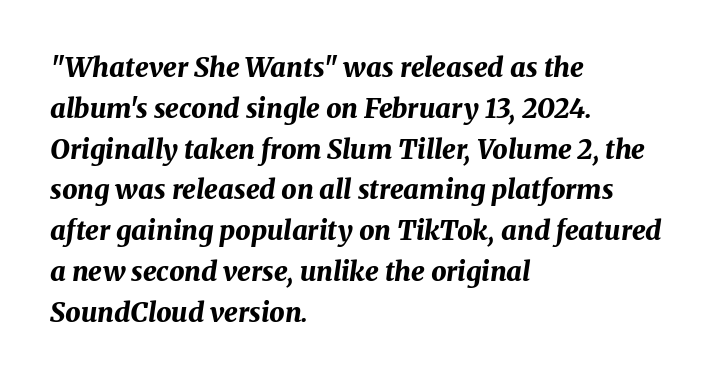
The image shows 27 px bold type, italic (leaning right); set left-aligned, normal line spacing (1.51x), normal letter spacing, not underlined.
